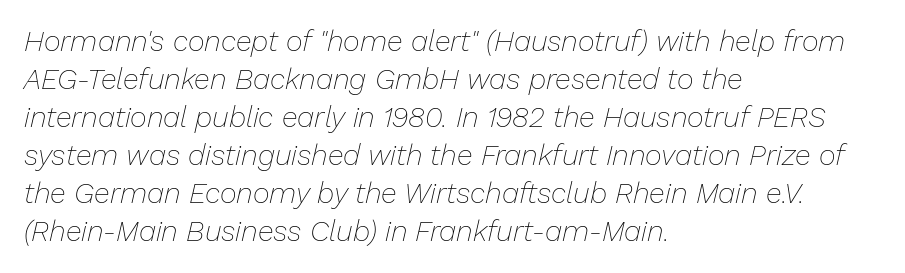
The image shows 29 px thin type, italic (leaning right); set left-aligned, normal line spacing (1.31x), normal letter spacing, not underlined; low stroke contrast and a medium x-height.
